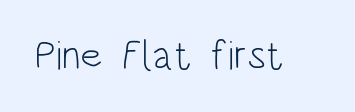
{"serif": "no", "italic": "no", "bold": "no", "weight": "light", "width": "condensed", "stroke_contrast": "low", "x_height": "large", "monospaced": "no", "underline": "no", "letter_spacing": "normal", "letter_spacing_em": 0.0, "glyph_px": 41}
